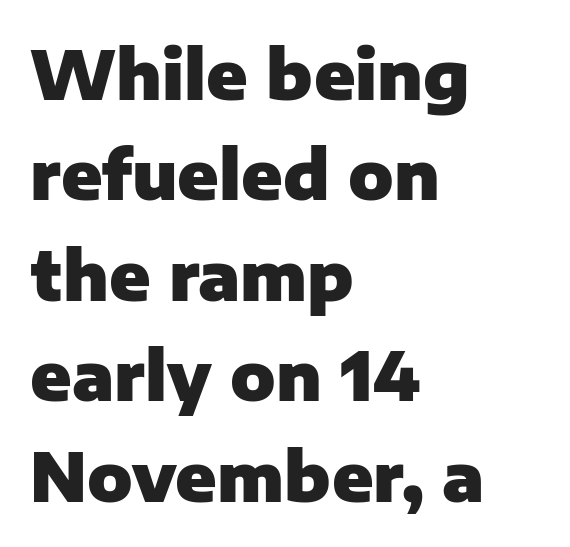
The axis of the letterforms is exactly vertical. Strong, thick strokes mark this as bold type. Serifs: no, the terminals of the letterforms are clean. In terms of leading, this rendering sits right in the middle. The lines in this sample share a left origin and differ only in where they stop. Standard letterfit; no display-style spreading of the glyphs.
